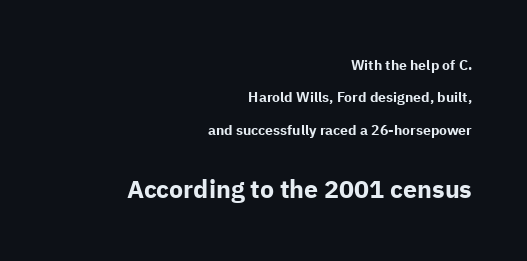
Casual observation: everything's shoved over to the right. Heavy, bold letterforms. Italic? Not at all — the glyphs are vertical. Students, note that the glyphs here touch the page at normal intervals. Caption: upper text group reduced, lower text group enlarged.
